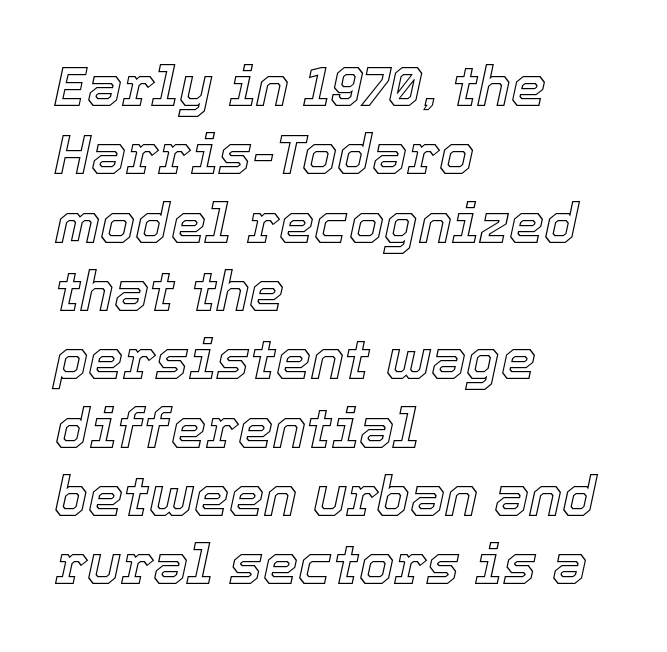
{"italic": "yes", "lean": "right", "slant_degrees": 12, "width": "normal", "x_height": "medium", "monospaced": "no", "underline": "no", "align": "left", "line_spacing_ratio": 1.22, "letter_spacing": "normal", "letter_spacing_em": 0.0, "glyph_px": 56}
